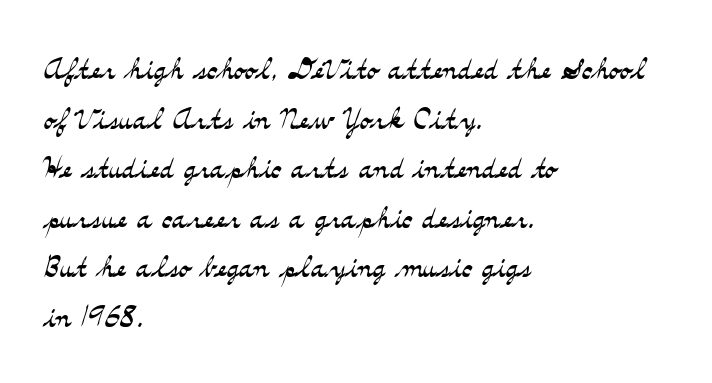
Q: Is the text bold? A: No.
Q: Is the text italic (slanted)? A: Yes.
Q: Is the typeface a serif or a sans-serif typeface? A: Serif.
Q: Is the text underlined? A: No.
Q: How is the paragraph aligned? A: Left-aligned.
Q: Is the spacing between letters normal or unusually wide? A: Normal.
Q: Width (condensed, normal, or wide)? A: Wide.
Q: Stroke contrast? A: Medium.
Q: x-height? A: Small.
Q: Monospaced? A: No.
